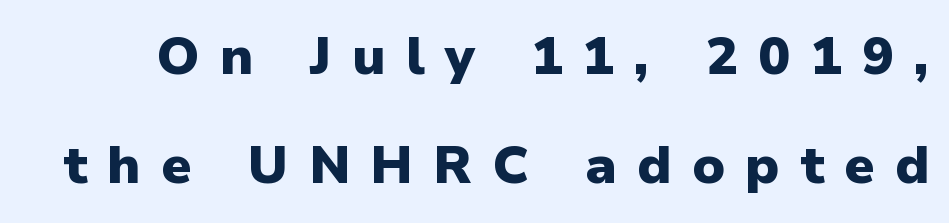
Q: Is the text bold? A: Yes.
Q: Is the text italic (slanted)? A: No, it is upright.
Q: Is the typeface a serif or a sans-serif typeface? A: Sans-serif.
Q: Is the text underlined? A: No.
Q: Is the spacing between letters normal or unusually wide? A: Unusually wide.
Q: Is the spacing between lines tight, normal or loose? A: Loose.
Q: Width (condensed, normal, or wide)? A: Normal.
Q: Stroke contrast? A: Low.
Q: x-height? A: Medium.
Q: Monospaced? A: No.
